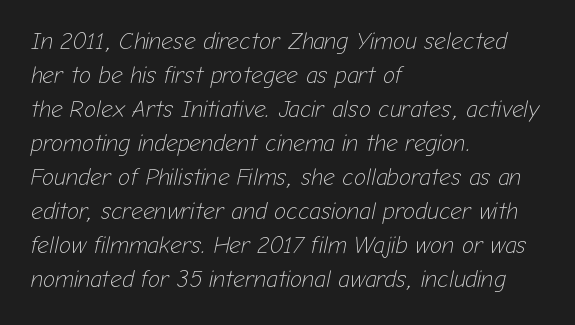
A light-to-regular cut is what we see here. Look at the tracking — it's just the regular setting, nothing added. Is the type slanted? Yes — the strokes lean at a clear angle. Horizontal bands of white between lines are of average thickness. Every row of glyphs begins at an identical x-position on the left.
